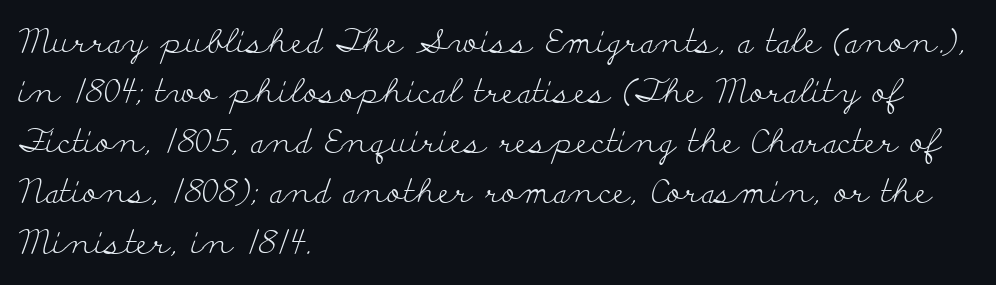
{"serif": "yes", "bold": "no", "weight": "light", "width": "wide", "stroke_contrast": "low", "x_height": "small", "monospaced": "no", "underline": "no", "align": "left", "line_spacing": "normal", "line_spacing_ratio": 1.52, "letter_spacing": "normal", "letter_spacing_em": 0.0, "glyph_px": 33}
